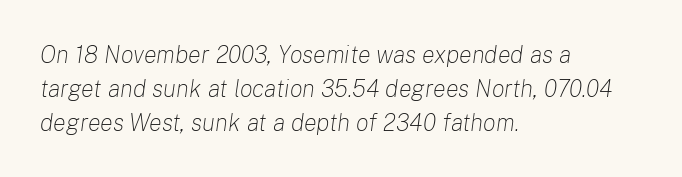
Q: Is the text bold? A: No.
Q: Is the text italic (slanted)? A: Yes, it leans right by about 8 degrees.
Q: Is the text underlined? A: No.
Q: How is the paragraph aligned? A: Left-aligned.
Q: Is the spacing between letters normal or unusually wide? A: Normal.
Q: Is the spacing between lines tight, normal or loose? A: Normal.
